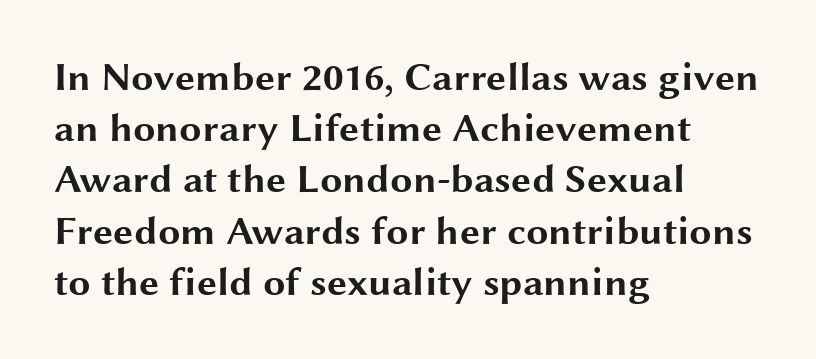
The image shows 40 px bold, wide sans-serif type, upright; set left-aligned, normal line spacing (1.28x), normal letter spacing, not underlined; medium stroke contrast and a medium x-height.
